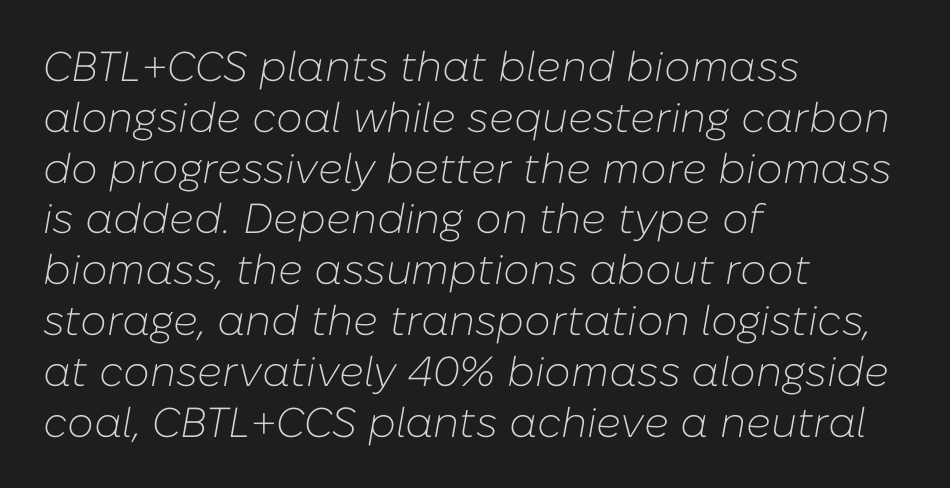
The image shows 42 px light type, italic (leaning right); set left-aligned, line spacing 1.21x, normal letter spacing, not underlined; low stroke contrast and a medium x-height.
